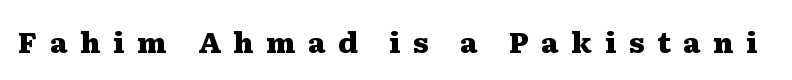
The face used here is proportionally spaced, like ordinary book or web type. Does the weight exceed regular? Yes, all the way to bold. Check the space under the baseline: it is left empty. How are the letters spaced? Widely, with obvious added tracking. Does the type have serifs? Yes, each stem ends in a small foot.
